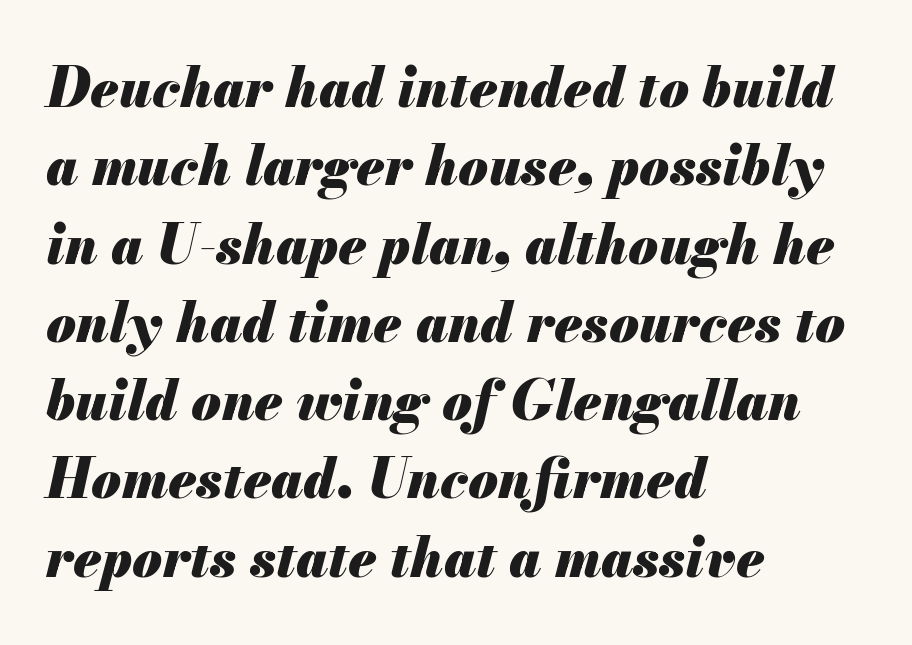
{"italic": "yes", "lean": "right", "slant_degrees": 13, "bold": "yes", "weight": "heavy", "width": "normal", "stroke_contrast": "medium", "x_height": "small", "monospaced": "no", "underline": "no", "align": "left", "line_spacing": "normal", "line_spacing_ratio": 1.45, "letter_spacing": "normal", "letter_spacing_em": 0.0, "glyph_px": 54}
